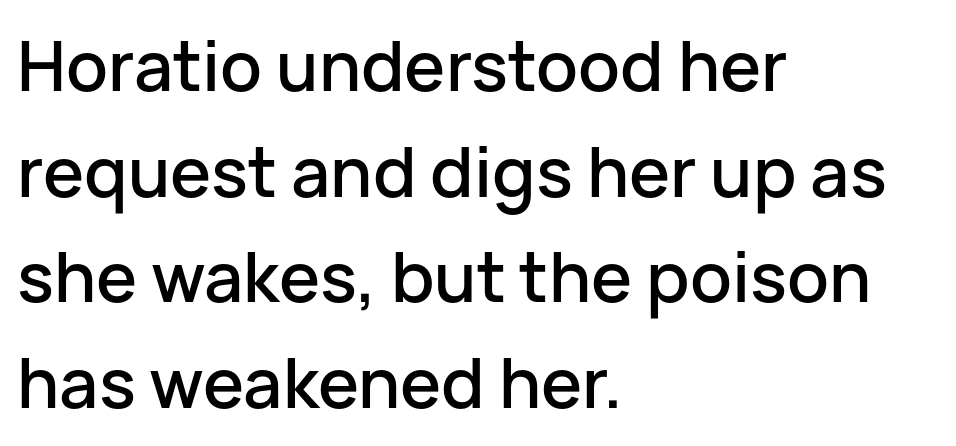
The image shows 69 px sans-serif type, upright; set left-aligned, normal line spacing (1.53x), normal letter spacing, not underlined; low stroke contrast and a medium x-height.
